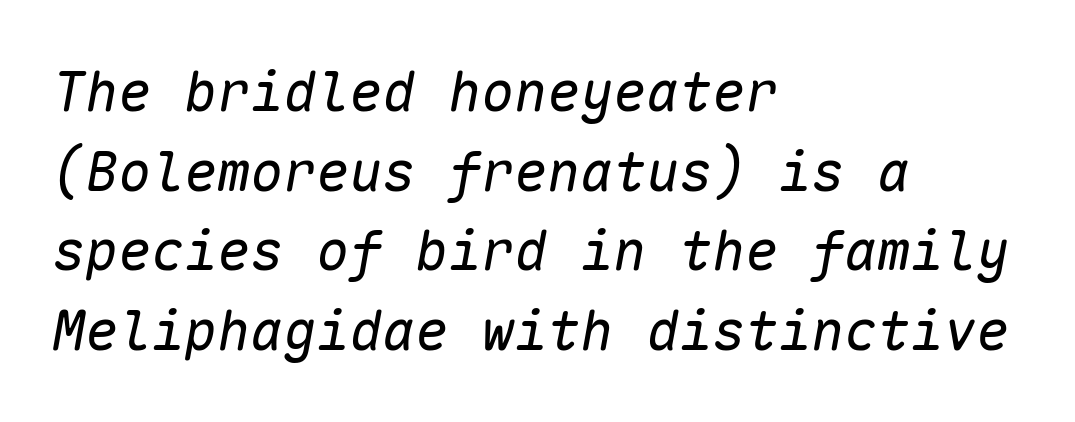
Note the uniform advance width — an 'i' takes as much space as an 'm'. Horizontal bands of white between lines are of average thickness. This rendering features lettering with no underline. Vertical stems look standard width or narrower in stroke.
